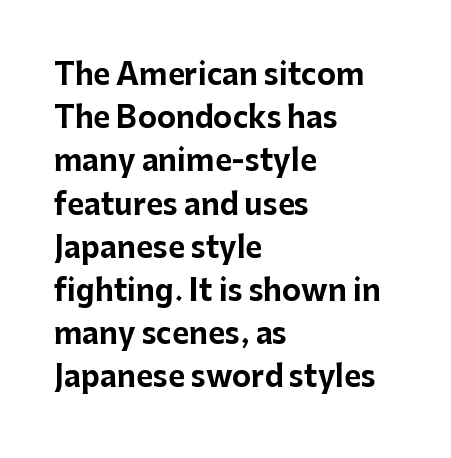
A bare baseline throughout the passage. A typesetter would mark this as roman, not italic. Note the varied advance widths — an 'i' is clearly narrower than an 'm'. Successive baselines arrive at the customary interval. The rendering shows plain stroke endings on the letterforms — a sans-serif design.
